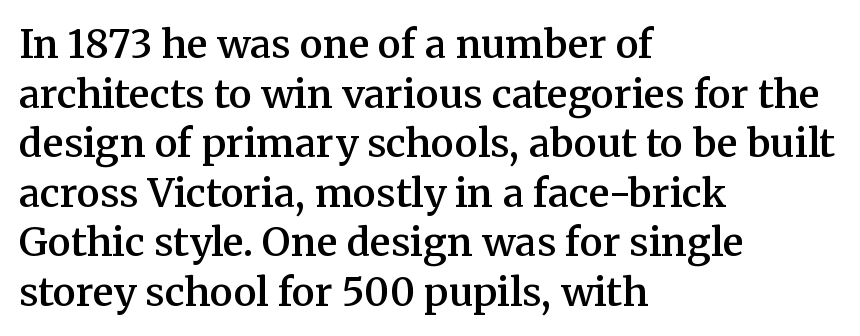
Q: Is the text bold? A: Semi-bold.
Q: Is the text italic (slanted)? A: No, it is upright.
Q: Is the typeface a serif or a sans-serif typeface? A: Serif.
Q: Is the text underlined? A: No.
Q: How is the paragraph aligned? A: Left-aligned.
Q: Is the spacing between letters normal or unusually wide? A: Normal.
Q: Is the spacing between lines tight, normal or loose? A: Normal.
Q: Width (condensed, normal, or wide)? A: Normal.
Q: Stroke contrast? A: Medium.
Q: x-height? A: Medium.
Q: Monospaced? A: No.
